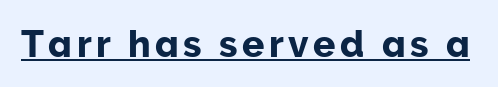
A roman cut, with each character standing at attention. This sample has the flowing, uneven cadence of proportional lettering. Unlike a traditional serif, this face leaves its strokes unadorned. Somebody hit Ctrl+U on this one — the words are underlined.
